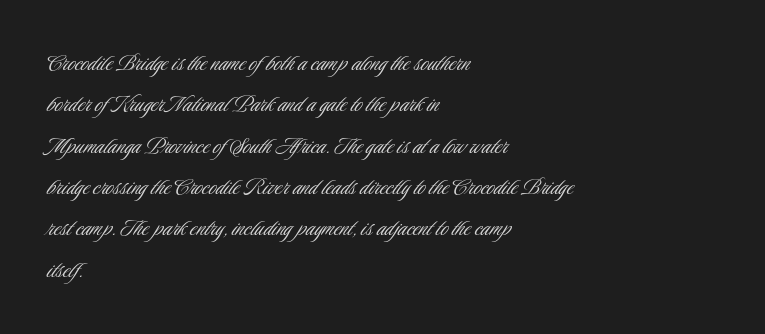
{"bold": "no", "underline": "no", "align": "left", "line_spacing": "normal", "line_spacing_ratio": 1.53, "letter_spacing": "normal", "letter_spacing_em": 0.0, "glyph_px": 27}
